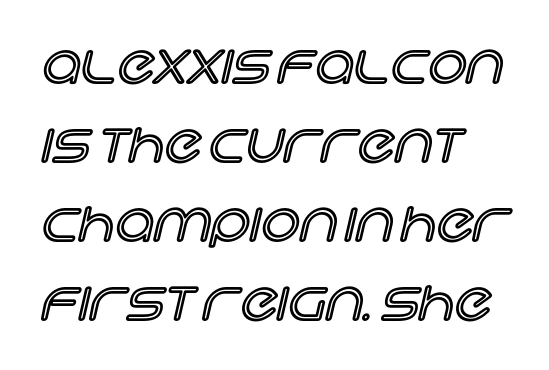
Interline gaps are of average width in this sample. Quick note: underline off. You could call the tracking neutral — neither tight nor loose. A classic flush-left, rag-right setting is used for this passage.
